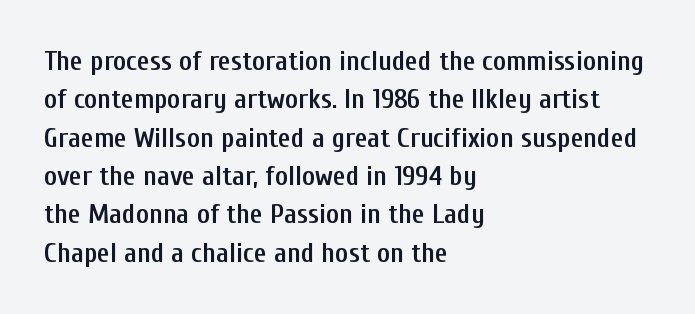
Q: Is the text bold? A: Semi-bold.
Q: Is the text italic (slanted)? A: No, it is upright.
Q: Is the typeface a serif or a sans-serif typeface? A: Sans-serif.
Q: Is the text underlined? A: No.
Q: How is the paragraph aligned? A: Left-aligned.
Q: Is the spacing between letters normal or unusually wide? A: Normal.
Q: Is the spacing between lines tight, normal or loose? A: Normal.
Q: Width (condensed, normal, or wide)? A: Condensed.
Q: Stroke contrast? A: Low.
Q: x-height? A: Medium.
Q: Monospaced? A: No.
